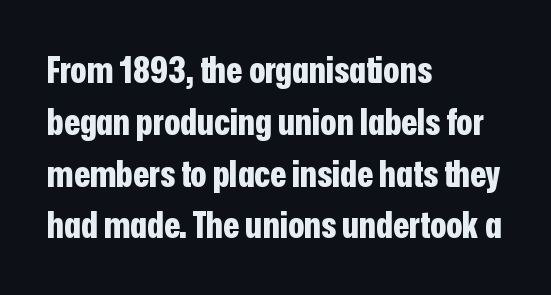
The image shows 37 px bold, condensed sans-serif type, upright; set left-aligned, normal line spacing (1.4x), normal letter spacing, not underlined; low stroke contrast and a medium x-height.
